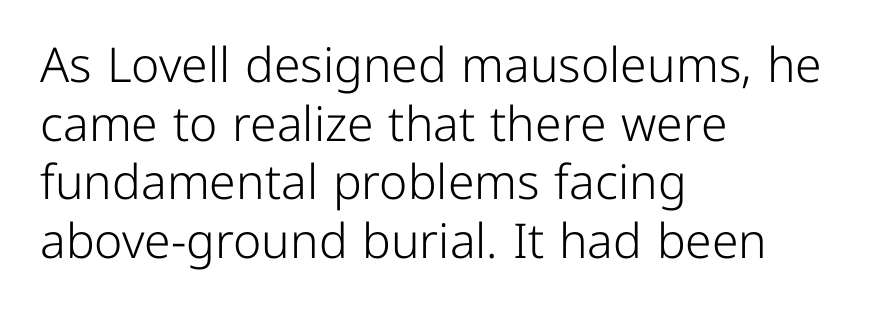
Q: Is the text bold? A: No.
Q: Is the text italic (slanted)? A: No, it is upright.
Q: Is the typeface a serif or a sans-serif typeface? A: Sans-serif.
Q: Is the text underlined? A: No.
Q: How is the paragraph aligned? A: Left-aligned.
Q: Is the spacing between letters normal or unusually wide? A: Normal.
Q: Width (condensed, normal, or wide)? A: Normal.
Q: Stroke contrast? A: Low.
Q: x-height? A: Medium.
Q: Monospaced? A: No.
